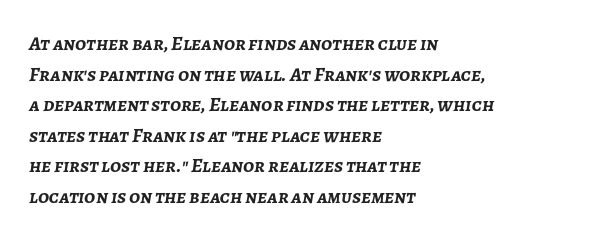
Q: Is the text bold? A: Yes.
Q: Is the text italic (slanted)? A: Yes, it leans right by about 7 degrees.
Q: Is the text underlined? A: No.
Q: How is the paragraph aligned? A: Left-aligned.
Q: Is the spacing between letters normal or unusually wide? A: Normal.
Q: Is the spacing between lines tight, normal or loose? A: Normal.
